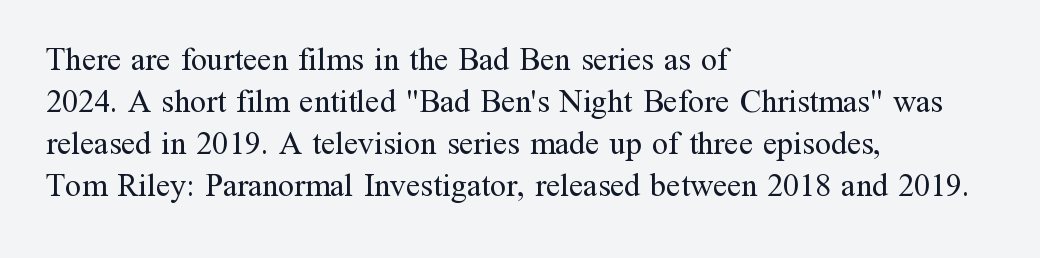
{"serif": "yes", "italic": "no", "bold": "no", "weight": "regular", "width": "normal", "stroke_contrast": "medium", "x_height": "medium", "monospaced": "no", "underline": "no", "align": "left", "line_spacing": "normal", "line_spacing_ratio": 1.31, "letter_spacing": "normal", "letter_spacing_em": 0.0, "glyph_px": 32}
